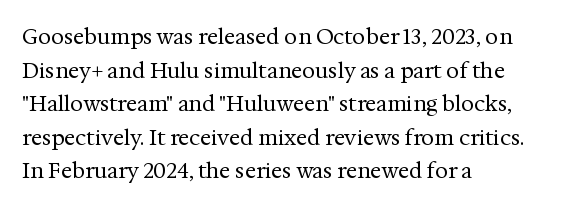
Q: Is the text bold? A: No.
Q: Is the text italic (slanted)? A: No, it is upright.
Q: Is the text underlined? A: No.
Q: How is the paragraph aligned? A: Left-aligned.
Q: Is the spacing between letters normal or unusually wide? A: Normal.
Q: Is the spacing between lines tight, normal or loose? A: Normal.
